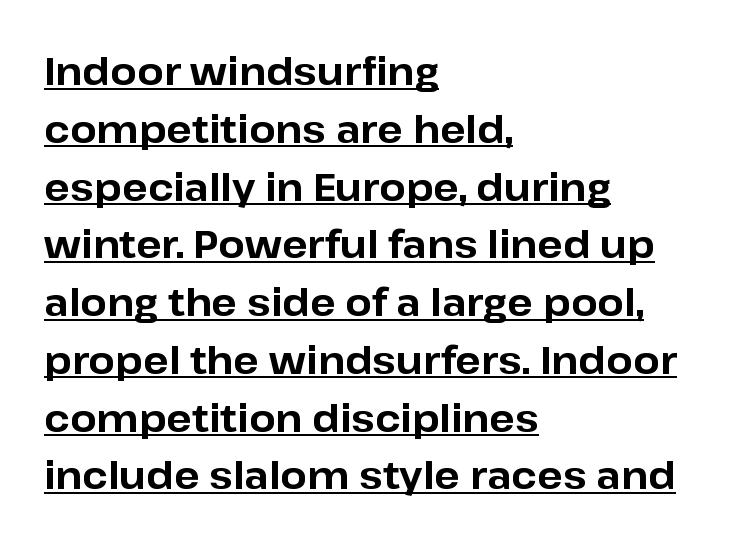
The passage shown is typed in a proportional face where columns would drift. The typesetter has applied underlining to the passage shown. In terms of letterform style, serifs are entirely absent. Baseline-to-baseline distance is the conventional proportion of letter height. This sample is left-justified, so line endings fall wherever the words run out. A typesetter would mark this as roman, not italic.
